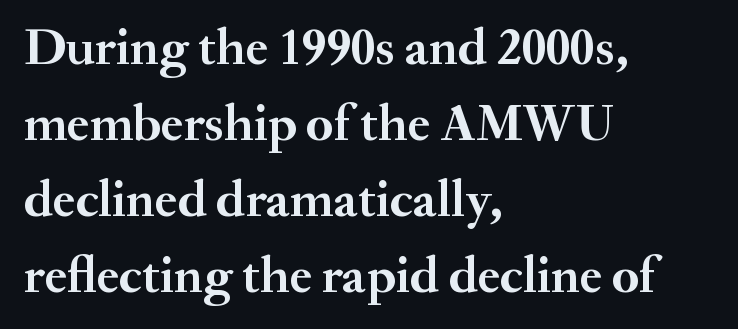
The image shows 52 px semibold serif type, upright; set left-aligned, normal line spacing (1.46x), normal letter spacing, not underlined; medium stroke contrast and a small x-height.
